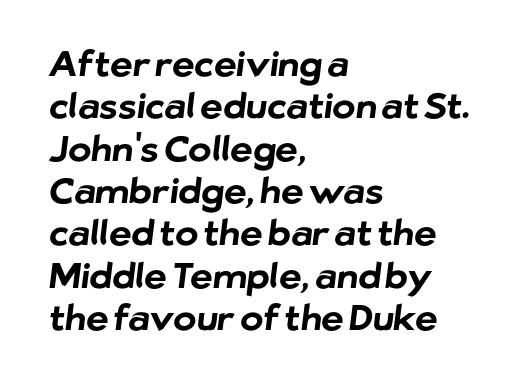
Q: Is the text bold? A: Yes.
Q: Is the typeface a serif or a sans-serif typeface? A: Sans-serif.
Q: Is the text underlined? A: No.
Q: How is the paragraph aligned? A: Left-aligned.
Q: Is the spacing between letters normal or unusually wide? A: Normal.
Q: Width (condensed, normal, or wide)? A: Normal.
Q: Stroke contrast? A: Low.
Q: x-height? A: Medium.
Q: Monospaced? A: No.
